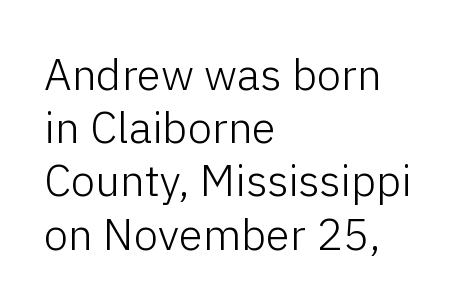
The image shows 44 px light sans-serif type, upright; set left-aligned, line spacing 1.21x, normal letter spacing, not underlined; low stroke contrast and a medium x-height.
